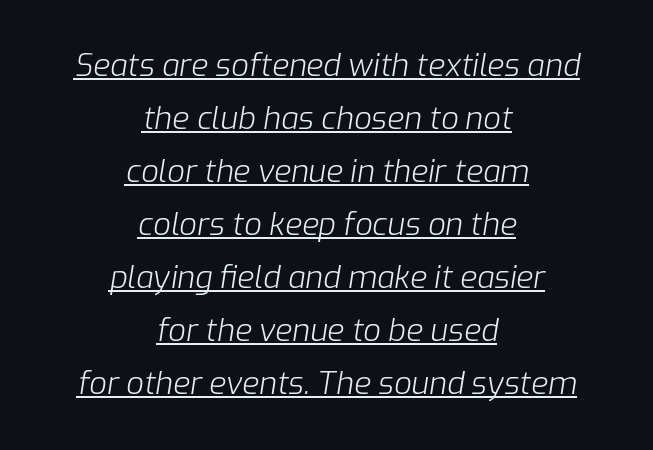
{"italic": "yes", "lean": "right", "slant_degrees": 9, "bold": "no", "weight": "light", "width": "normal", "stroke_contrast": "low", "x_height": "medium", "monospaced": "no", "underline": "yes", "align": "center", "line_spacing_ratio": 1.71, "letter_spacing": "normal", "letter_spacing_em": 0.0, "glyph_px": 31}
